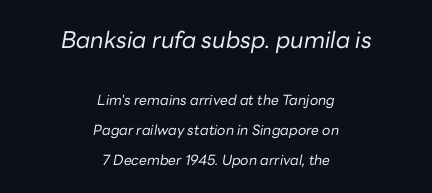
{"italic": "yes", "lean": "right", "slant_degrees": 10, "bold": "no", "underline": "no", "align": "center", "line_spacing": "loose", "line_spacing_ratio": 2.13, "letter_spacing": "normal", "letter_spacing_em": 0.0, "larger_block": "first", "size_ratio": 1.64, "glyph_px": 23}
